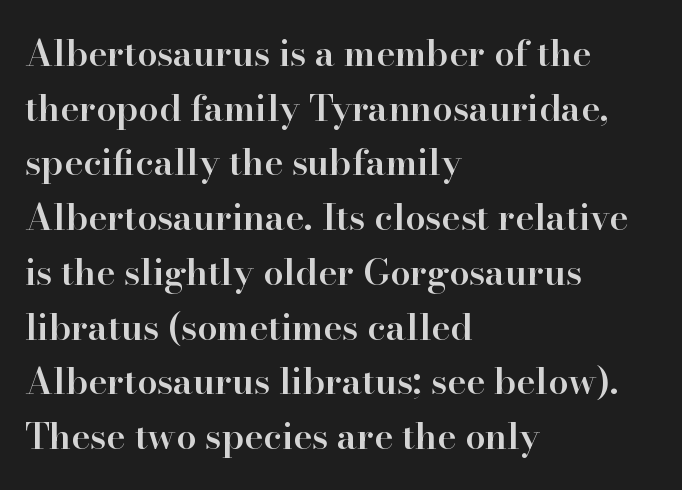
The image shows 36 px semibold serif type, upright; set left-aligned, normal line spacing (1.52x), normal letter spacing, not underlined; high stroke contrast and a small x-height.
